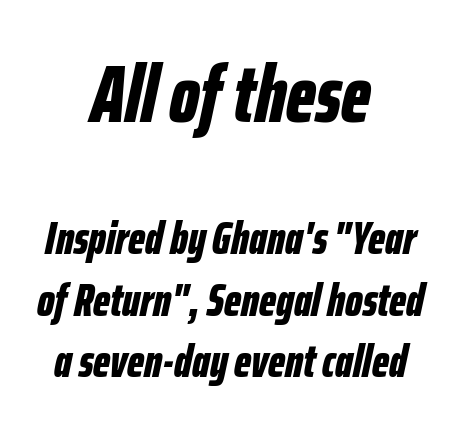
Q: Is the text bold? A: Yes.
Q: Is the text italic (slanted)? A: Yes, it leans right by about 12 degrees.
Q: Is the text underlined? A: No.
Q: How is the paragraph aligned? A: Centered.
Q: Is the spacing between letters normal or unusually wide? A: Normal.
Q: Is the spacing between lines tight, normal or loose? A: Normal.
Q: Which block of text is set in a larger size, the first (top) or the second (bottom)? A: The first (top) one.
Q: Width (condensed, normal, or wide)? A: Condensed.
Q: Stroke contrast? A: Low.
Q: x-height? A: Medium.
Q: Monospaced? A: No.
